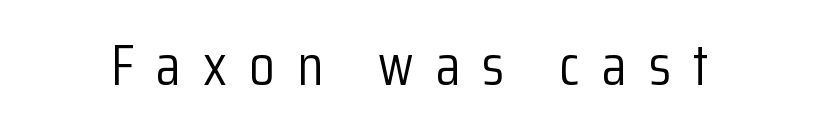
These glyphs show unthickened strokes, regular width or finer. Letterform terminals end flat and unadorned throughout the passage. Decoration check: the copy has no underline. You could not count columns in this text — the font is proportionally spaced. Tall strokes in this sample are plumb rather than angled. The type is letterspaced generously, with wide tracking.
